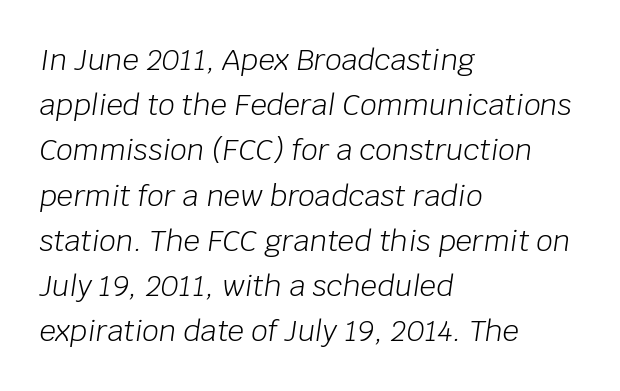
No extra tracking has been applied to these lines. These glyphs show unthickened strokes, regular width or finer. Has an underline been added? It has not. Slanted lettering throughout. One glance says typical: line gaps are just what's usual.
